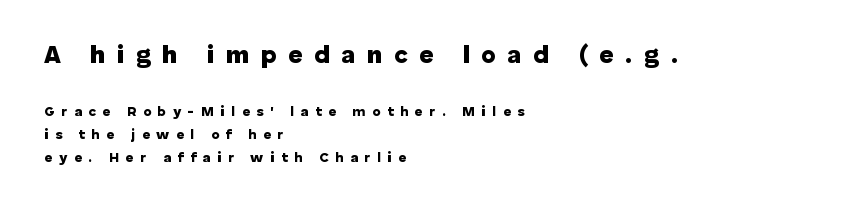
The image shows 25 px bold type, upright; set left-aligned, normal line spacing (1.65x), unusually wide letter spacing (+0.46 em), not underlined; the first (top) block is 1.79x larger.
